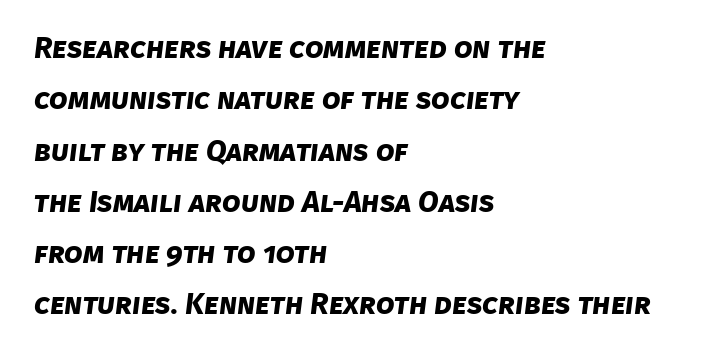
Q: Is the text bold? A: Yes.
Q: Is the typeface a serif or a sans-serif typeface? A: Sans-serif.
Q: Is the text underlined? A: No.
Q: How is the paragraph aligned? A: Left-aligned.
Q: Is the spacing between letters normal or unusually wide? A: Normal.
Q: Width (condensed, normal, or wide)? A: Normal.
Q: Stroke contrast? A: Low.
Q: x-height? A: Large.
Q: Monospaced? A: No.
